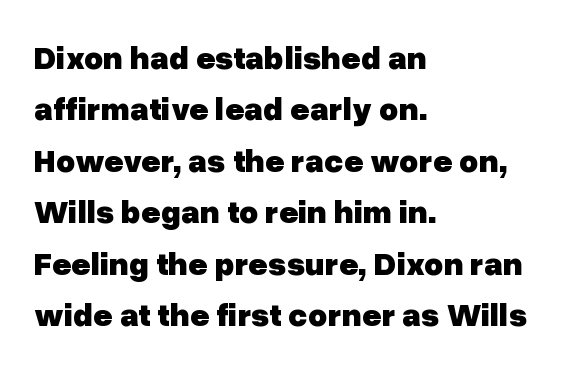
{"serif": "no", "italic": "no", "bold": "yes", "weight": "heavy", "width": "normal", "stroke_contrast": "low", "x_height": "medium", "monospaced": "no", "underline": "no", "align": "left", "line_spacing": "normal", "line_spacing_ratio": 1.56, "letter_spacing": "normal", "letter_spacing_em": 0.0, "glyph_px": 33}
